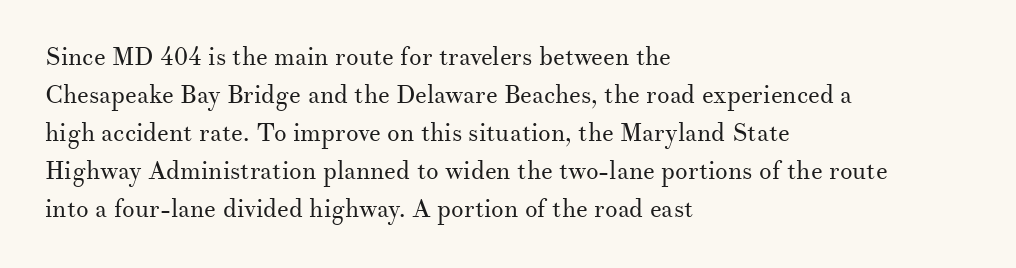
Q: Is the text bold? A: No.
Q: Is the text italic (slanted)? A: No, it is upright.
Q: Is the text underlined? A: No.
Q: How is the paragraph aligned? A: Left-aligned.
Q: Is the spacing between letters normal or unusually wide? A: Normal.
Q: Is the spacing between lines tight, normal or loose? A: Normal.
